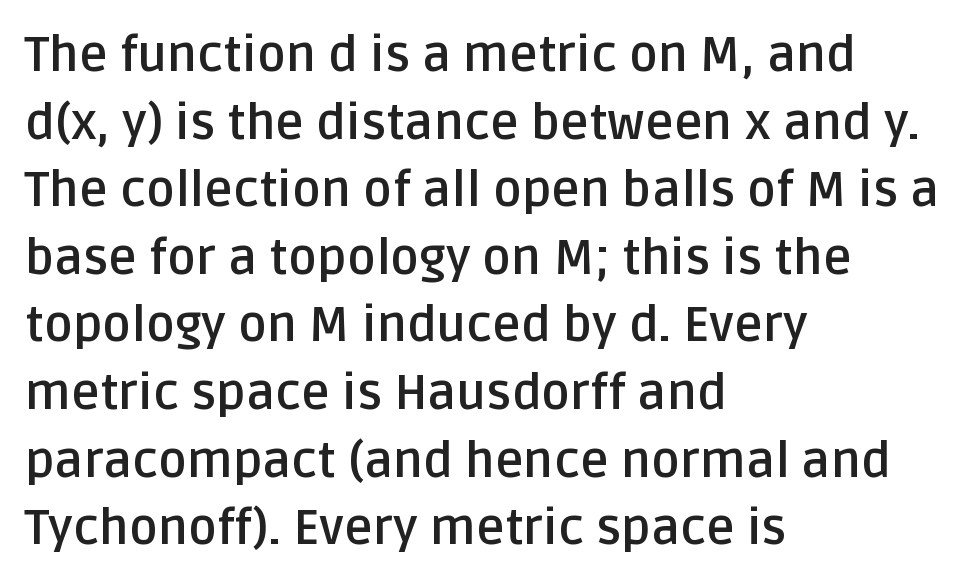
Q: Is the text bold? A: Yes.
Q: Is the text italic (slanted)? A: No, it is upright.
Q: Is the typeface a serif or a sans-serif typeface? A: Sans-serif.
Q: Is the text underlined? A: No.
Q: How is the paragraph aligned? A: Left-aligned.
Q: Is the spacing between letters normal or unusually wide? A: Normal.
Q: Is the spacing between lines tight, normal or loose? A: Normal.
Q: Width (condensed, normal, or wide)? A: Normal.
Q: Stroke contrast? A: Low.
Q: x-height? A: Large.
Q: Monospaced? A: No.
